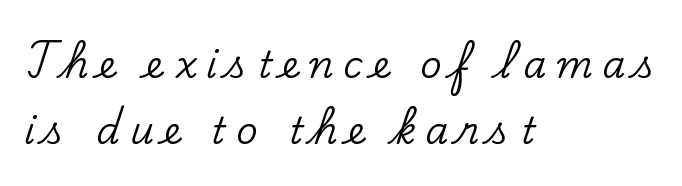
Q: Is the text italic (slanted)? A: Yes.
Q: Is the typeface a serif or a sans-serif typeface? A: Serif.
Q: Is the text underlined? A: No.
Q: How is the paragraph aligned? A: Left-aligned.
Q: Is the spacing between letters normal or unusually wide? A: Unusually wide.
Q: Width (condensed, normal, or wide)? A: Normal.
Q: Stroke contrast? A: Low.
Q: x-height? A: Small.
Q: Monospaced? A: No.
